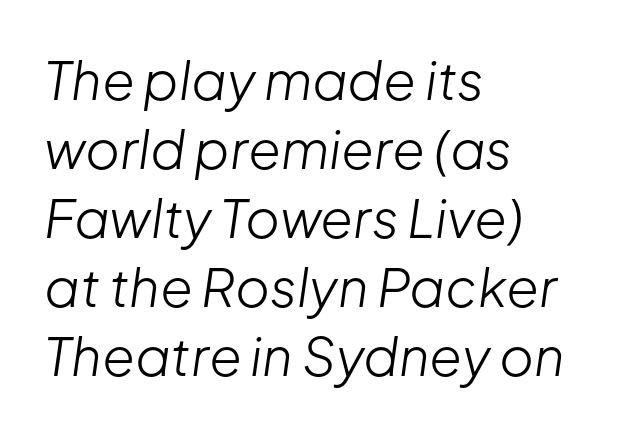
{"italic": "yes", "lean": "right", "slant_degrees": 8, "bold": "no", "weight": "light", "width": "normal", "stroke_contrast": "low", "x_height": "medium", "monospaced": "no", "underline": "no", "align": "left", "line_spacing": "normal", "line_spacing_ratio": 1.3, "letter_spacing": "normal", "letter_spacing_em": 0.0, "glyph_px": 53}
